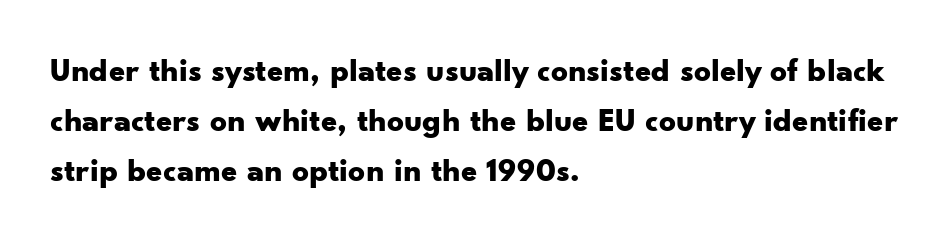
Q: Is the text bold? A: Yes.
Q: Is the text italic (slanted)? A: No, it is upright.
Q: Is the typeface a serif or a sans-serif typeface? A: Sans-serif.
Q: Is the text underlined? A: No.
Q: How is the paragraph aligned? A: Left-aligned.
Q: Is the spacing between letters normal or unusually wide? A: Normal.
Q: Is the spacing between lines tight, normal or loose? A: Normal.
Q: Width (condensed, normal, or wide)? A: Wide.
Q: Stroke contrast? A: Low.
Q: x-height? A: Small.
Q: Monospaced? A: No.
